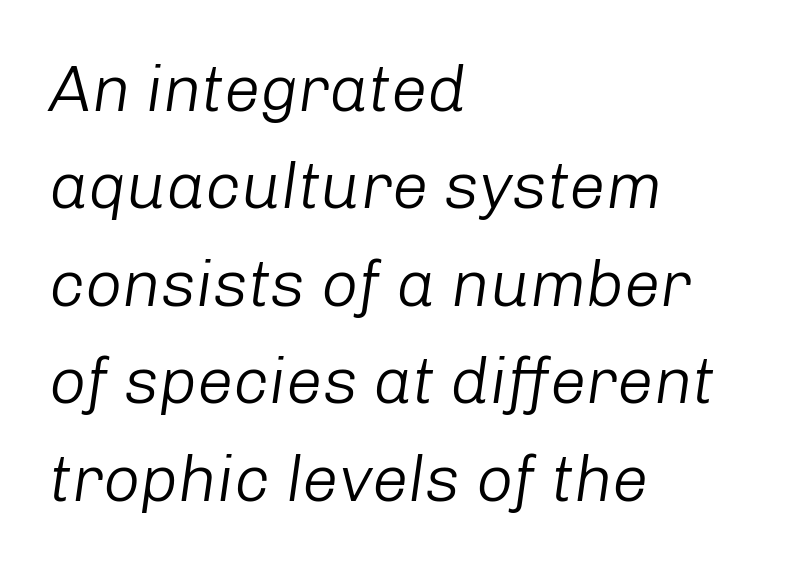
{"italic": "yes", "lean": "right", "slant_degrees": 8, "bold": "no", "weight": "light", "width": "normal", "stroke_contrast": "low", "x_height": "medium", "monospaced": "no", "underline": "no", "align": "left", "line_spacing": "normal", "line_spacing_ratio": 1.5, "letter_spacing": "normal", "letter_spacing_em": 0.0, "glyph_px": 65}
